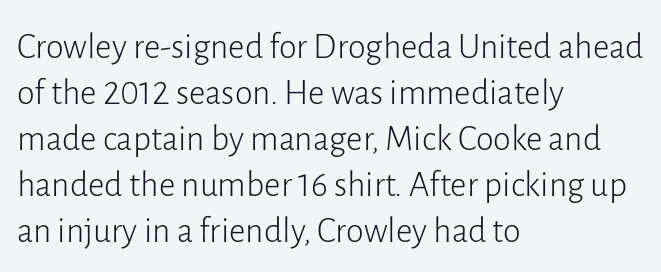
Q: Is the text bold? A: No.
Q: Is the text italic (slanted)? A: No, it is upright.
Q: Is the typeface a serif or a sans-serif typeface? A: Sans-serif.
Q: Is the text underlined? A: No.
Q: How is the paragraph aligned? A: Left-aligned.
Q: Is the spacing between letters normal or unusually wide? A: Normal.
Q: Is the spacing between lines tight, normal or loose? A: Normal.
Q: Width (condensed, normal, or wide)? A: Normal.
Q: Stroke contrast? A: Low.
Q: x-height? A: Medium.
Q: Monospaced? A: No.
